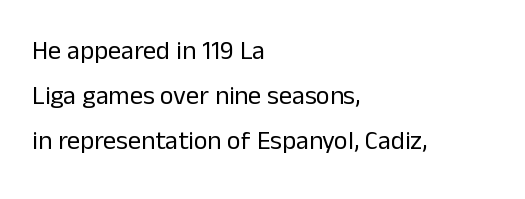
The image shows 26 px text type, upright; set left-aligned, line spacing 1.73x, normal letter spacing, not underlined.
